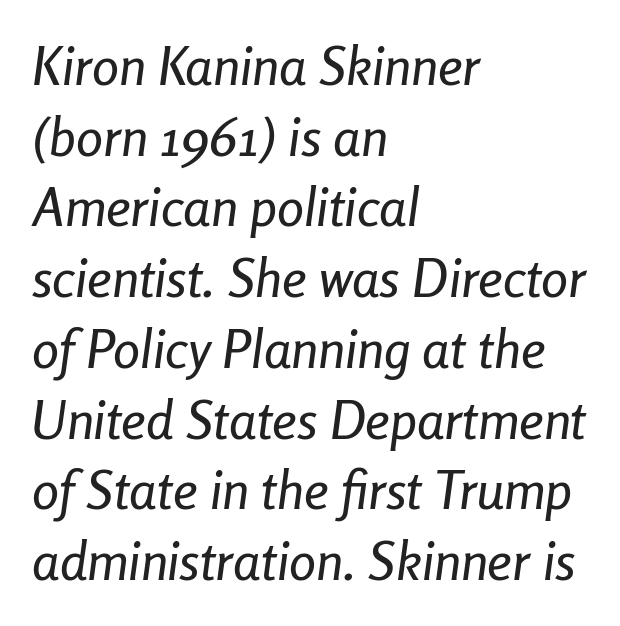
The font's italic variant was chosen for this text. The passage shown has conventional tracking throughout. The baseline area is clear. This sample has the flowing, uneven cadence of proportional lettering. A student would call this left alignment; a typographer would say flush left, rag right.
